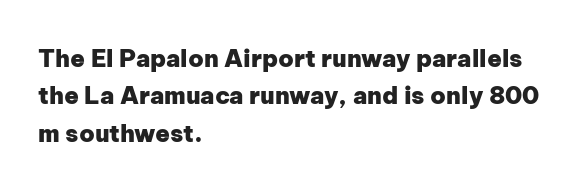
{"italic": "no", "bold": "yes", "underline": "no", "align": "left", "line_spacing": "normal", "line_spacing_ratio": 1.56, "letter_spacing": "normal", "letter_spacing_em": 0.0, "glyph_px": 24}
